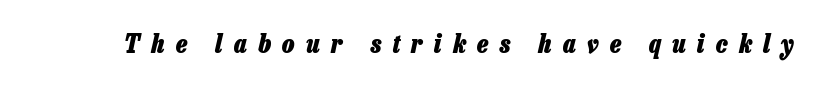
Q: Is the text bold? A: Yes.
Q: Is the text italic (slanted)? A: Yes, it leans right by about 13 degrees.
Q: Is the text underlined? A: No.
Q: Is the spacing between letters normal or unusually wide? A: Unusually wide.
